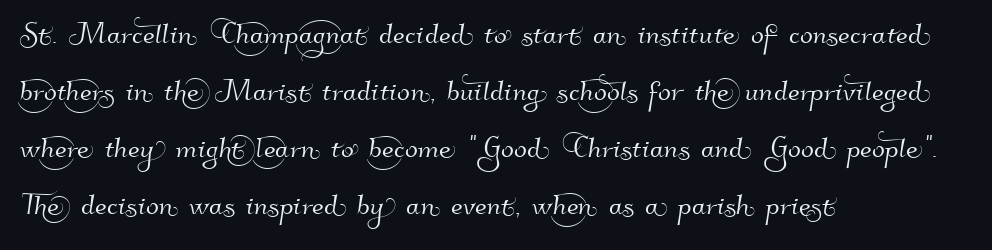
The image shows 38 px sans-serif type; set left-aligned, normal line spacing (1.5x), normal letter spacing, not underlined; high stroke contrast and a small x-height.
